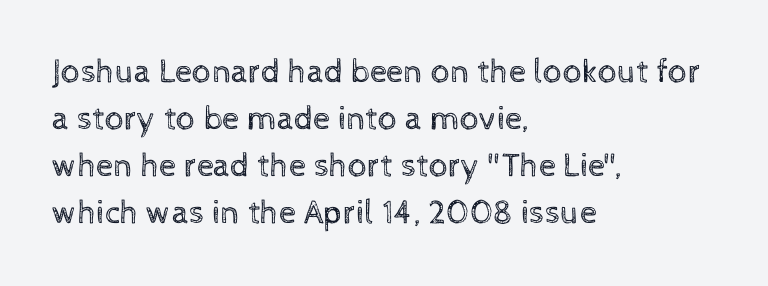
{"italic": "no", "bold": "no", "weight": "regular", "width": "normal", "x_height": "medium", "monospaced": "no", "underline": "no", "align": "left", "line_spacing": "normal", "line_spacing_ratio": 1.38, "letter_spacing": "normal", "letter_spacing_em": 0.0, "glyph_px": 34}
